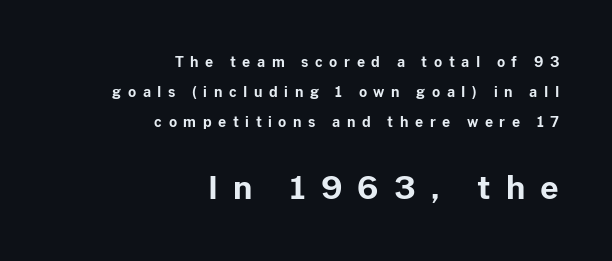
The strip under each line holds only bare page. Teacher's note: observe the even right margin — that is flush-right alignment. Character widths vary here, with narrow letters taking less room than wide ones. A typesetter would mark this as roman, not italic. A typesetter would call this heavily tracked-out type.
